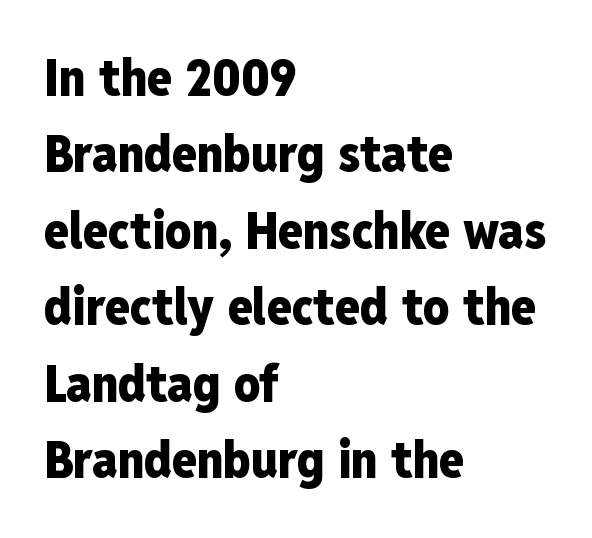
Q: Is the text bold? A: Yes.
Q: Is the text italic (slanted)? A: No, it is upright.
Q: Is the typeface a serif or a sans-serif typeface? A: Sans-serif.
Q: Is the text underlined? A: No.
Q: How is the paragraph aligned? A: Left-aligned.
Q: Is the spacing between letters normal or unusually wide? A: Normal.
Q: Is the spacing between lines tight, normal or loose? A: Normal.
Q: Width (condensed, normal, or wide)? A: Condensed.
Q: Stroke contrast? A: Low.
Q: x-height? A: Medium.
Q: Monospaced? A: No.
